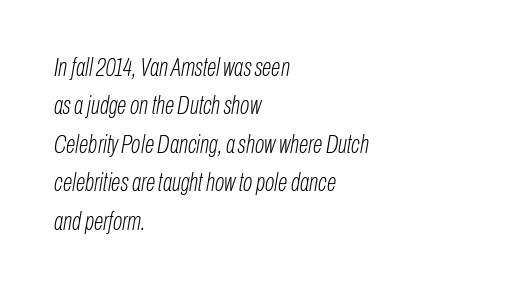
Q: Is the text bold? A: No.
Q: Is the text italic (slanted)? A: Yes, it leans right by about 10 degrees.
Q: Is the text underlined? A: No.
Q: How is the paragraph aligned? A: Left-aligned.
Q: Is the spacing between letters normal or unusually wide? A: Normal.
Q: Is the spacing between lines tight, normal or loose? A: Normal.
